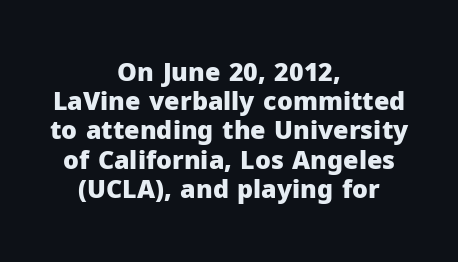
The axis of the letterforms is exactly vertical. A bare baseline throughout the passage. Characters follow at the spacing the type designer built in. Every letter is thick-stroked: bold, no question. Horizontal alignment here is central, giving a formal, balanced look.
